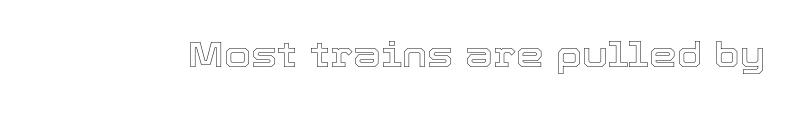
No word sits above an underline. Glyph-to-glyph distance matches everyday printed text. Here the designer chose a conventional face with non-uniform glyph widths. The letters stand upright; this is a roman face.
